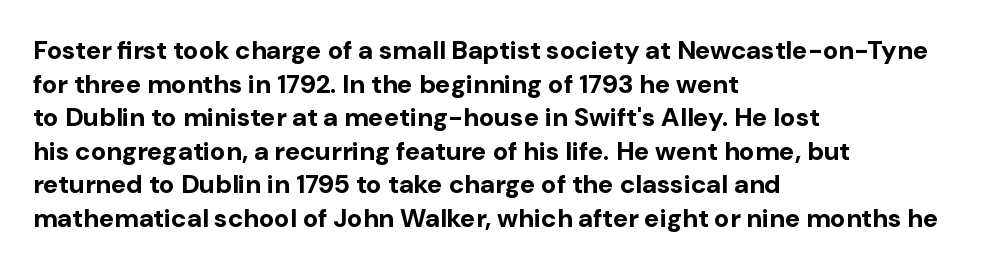
Q: Is the text bold? A: Yes.
Q: Is the text italic (slanted)? A: No, it is upright.
Q: Is the text underlined? A: No.
Q: How is the paragraph aligned? A: Left-aligned.
Q: Is the spacing between letters normal or unusually wide? A: Normal.
Q: Is the spacing between lines tight, normal or loose? A: Normal.
